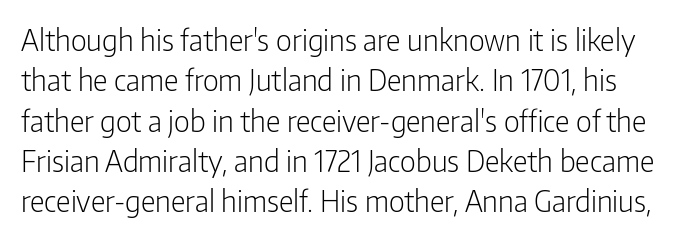
You could not count columns in this text — the font is proportionally spaced. Inter-character spacing is left at the font's built-in metrics. Lines of text with bare space underneath. Normally led — the rows are evenly, conventionally spaced. Weight: regular or lighter.
